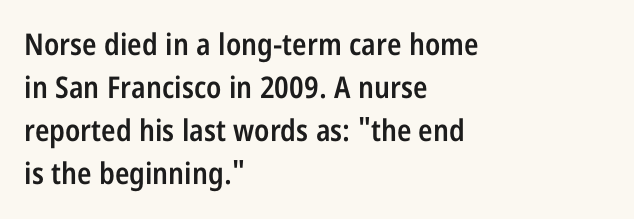
The image shows 30 px semibold, condensed sans-serif type, upright; set left-aligned, normal line spacing (1.43x), normal letter spacing, not underlined; low stroke contrast and a large x-height.
